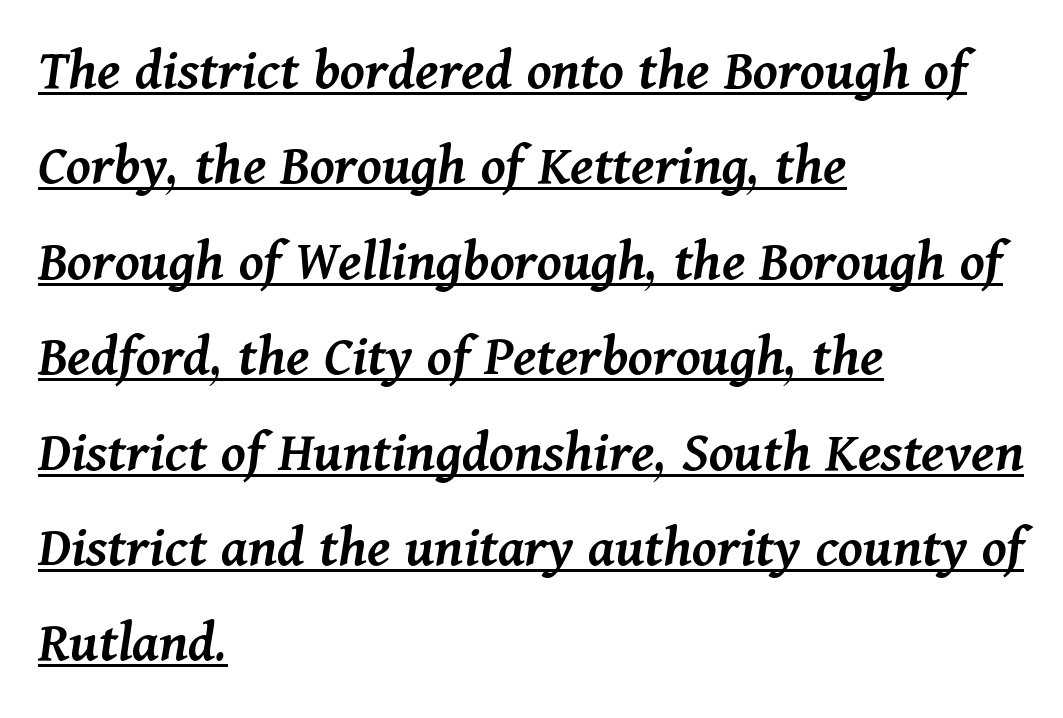
A continuous stroke trails under the words, as in a hyperlink. The lines are quadded left. Emphasis-style slanted type is in use. Slightly chunky letters — semibold, I'd say, not full bold.
